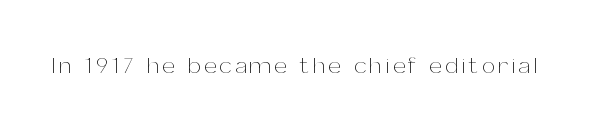
{"italic": "no", "bold": "no", "underline": "no", "glyph_px": 23}
